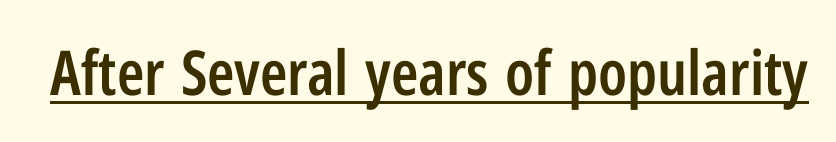
Compared with typical body copy, the letter spacing here is the same. The letters carry no serifs — their stems end cleanly without finishing strokes. Do the characters align in a grid? No, the font is proportional. Moderately thickened strokes mark this as semibold type. The type sits square on the baseline with zero lean. Is there an underline? Yes — a line sits under the letters.
